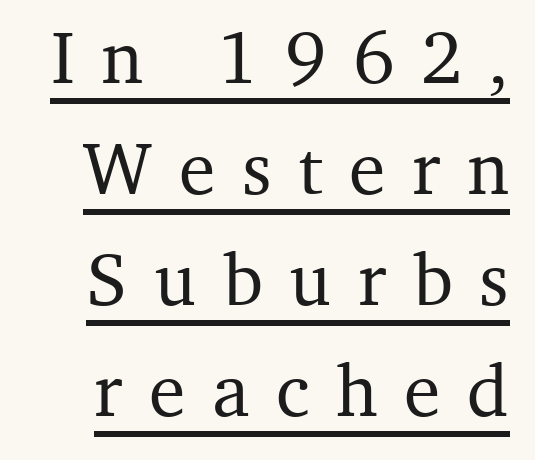
Honestly, the underline is the first thing you notice here. Italic: no, the glyphs are upright roman. Character widths vary here, with narrow letters taking less room than wide ones. Leading matches the norm, producing a regular column.
